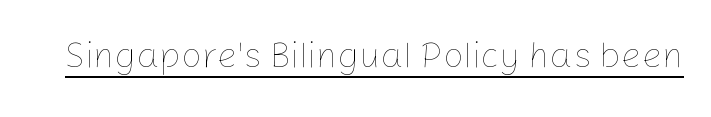
Q: Is the text bold? A: No.
Q: Is the text italic (slanted)? A: No, it is upright.
Q: Is the text underlined? A: Yes.
Q: Is the spacing between letters normal or unusually wide? A: Normal.
Q: Width (condensed, normal, or wide)? A: Normal.
Q: Stroke contrast? A: Low.
Q: x-height? A: Medium.
Q: Monospaced? A: No.
